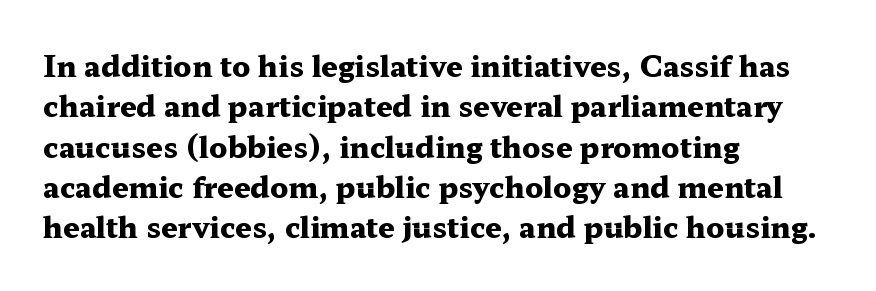
Has an underline been added? It has not. The sample has been set heavy, in full bold. Look at the bottom of the vertical strokes: they flare into serifs here. Typeset ragged right — the left edge is the straight one.
